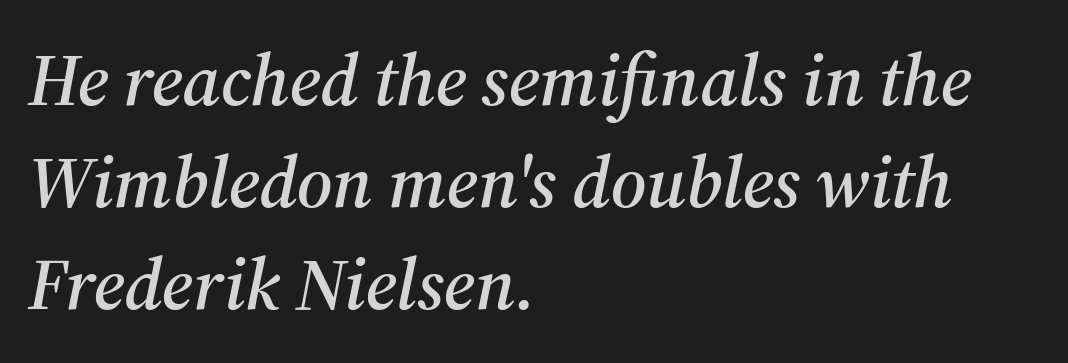
The image shows 74 px serif type, italic (leaning right); set left-aligned, normal line spacing (1.38x), normal letter spacing, not underlined; medium stroke contrast and a medium x-height.
